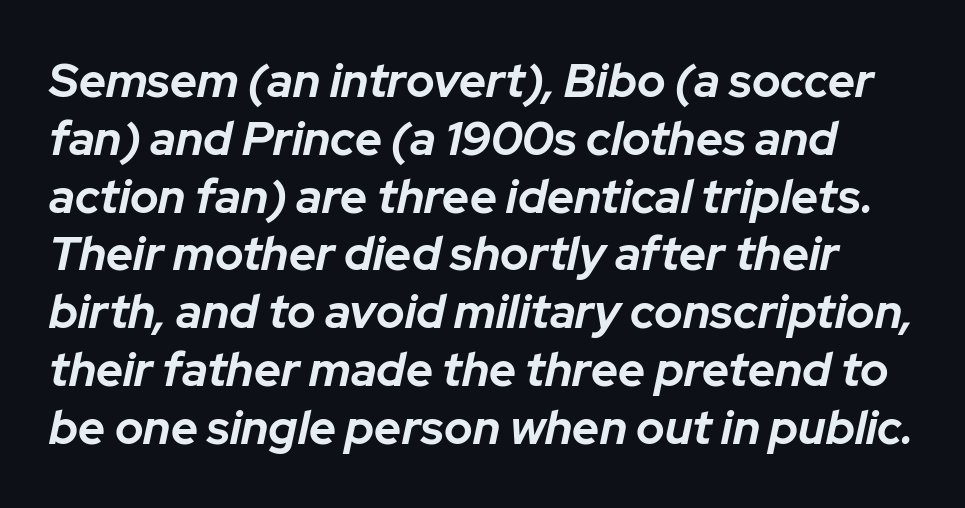
The image shows 47 px bold type, italic (leaning right); set line spacing 1.23x, normal letter spacing, not underlined; low stroke contrast and a medium x-height.
